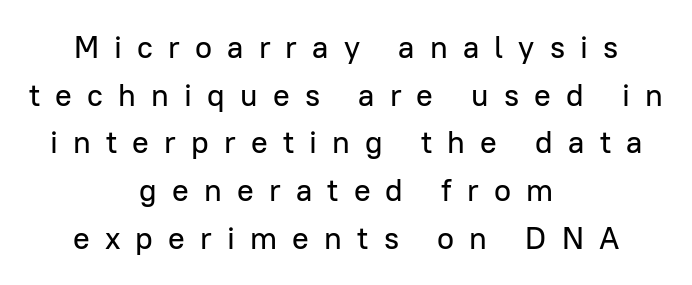
The image shows 31 px sans-serif type, upright; set centered, normal line spacing (1.54x), unusually wide letter spacing (+0.49 em), not underlined; low stroke contrast and a medium x-height.
